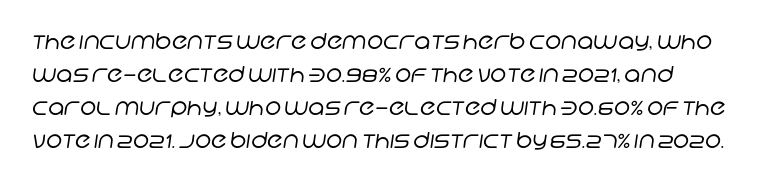
Q: Is the text bold? A: No.
Q: Is the text underlined? A: No.
Q: Is the spacing between letters normal or unusually wide? A: Normal.
Q: Is the spacing between lines tight, normal or loose? A: Normal.
